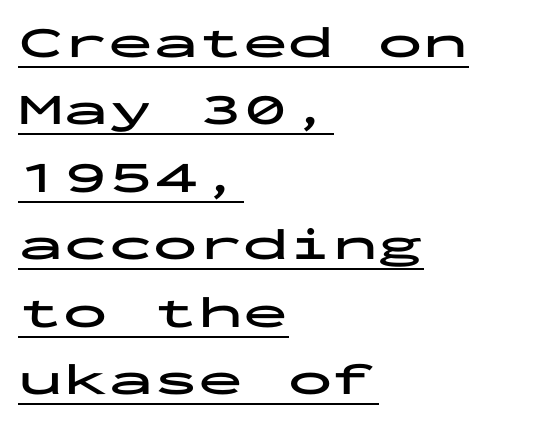
{"serif": "no", "italic": "no", "bold": "yes", "weight": "bold", "width": "wide", "stroke_contrast": "low", "x_height": "medium", "monospaced": "yes", "underline": "yes", "align": "left", "line_spacing": "normal", "line_spacing_ratio": 1.5, "letter_spacing": "normal", "letter_spacing_em": 0.0, "glyph_px": 45}
